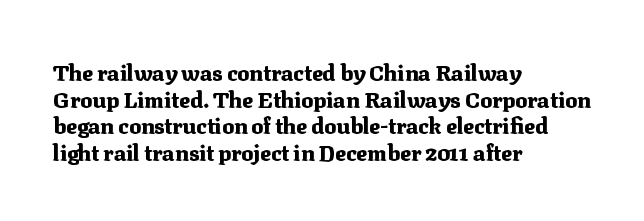
Q: Is the text bold? A: Yes.
Q: Is the text italic (slanted)? A: No, it is upright.
Q: Is the text underlined? A: No.
Q: How is the paragraph aligned? A: Left-aligned.
Q: Is the spacing between letters normal or unusually wide? A: Normal.
